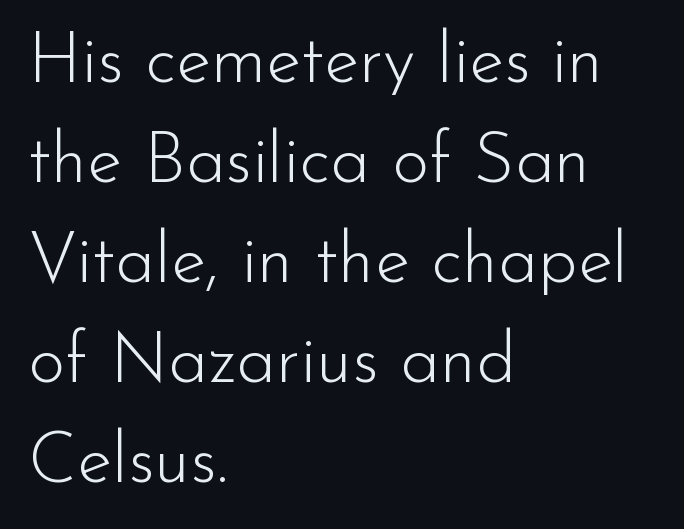
Q: Is the text bold? A: No.
Q: Is the text italic (slanted)? A: No, it is upright.
Q: Is the typeface a serif or a sans-serif typeface? A: Sans-serif.
Q: Is the text underlined? A: No.
Q: How is the paragraph aligned? A: Left-aligned.
Q: Is the spacing between letters normal or unusually wide? A: Normal.
Q: Is the spacing between lines tight, normal or loose? A: Normal.
Q: Width (condensed, normal, or wide)? A: Normal.
Q: Stroke contrast? A: Low.
Q: x-height? A: Small.
Q: Monospaced? A: No.
